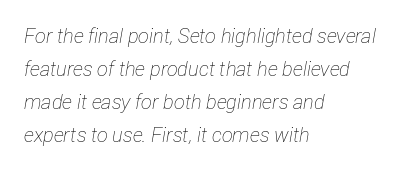
{"italic": "yes", "lean": "right", "slant_degrees": 12, "bold": "no", "underline": "no", "align": "left", "line_spacing": "normal", "line_spacing_ratio": 1.65, "letter_spacing": "normal", "letter_spacing_em": 0.0, "glyph_px": 20}
